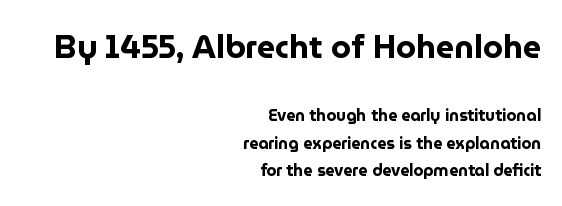
Q: Is the text bold? A: Yes.
Q: Is the text italic (slanted)? A: No, it is upright.
Q: Is the typeface a serif or a sans-serif typeface? A: Sans-serif.
Q: Is the text underlined? A: No.
Q: How is the paragraph aligned? A: Right-aligned.
Q: Is the spacing between letters normal or unusually wide? A: Normal.
Q: Which block of text is set in a larger size, the first (top) or the second (bottom)? A: The first (top) one.
Q: Width (condensed, normal, or wide)? A: Normal.
Q: Stroke contrast? A: Low.
Q: x-height? A: Medium.
Q: Monospaced? A: No.
